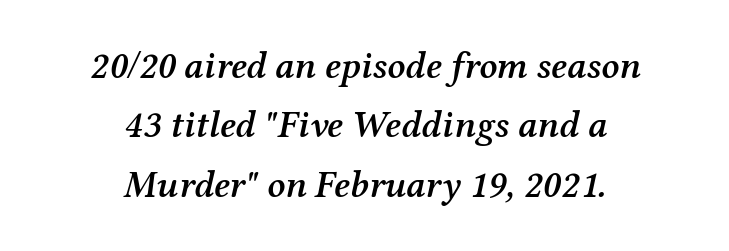
The setting favours the middle, as headings and verse often do. Old-style or modern, the face here clearly has serifs. There is no visible air inserted between adjacent glyphs. How heavy is the stroke? Medium-heavy — a semibold, shy of bold.
